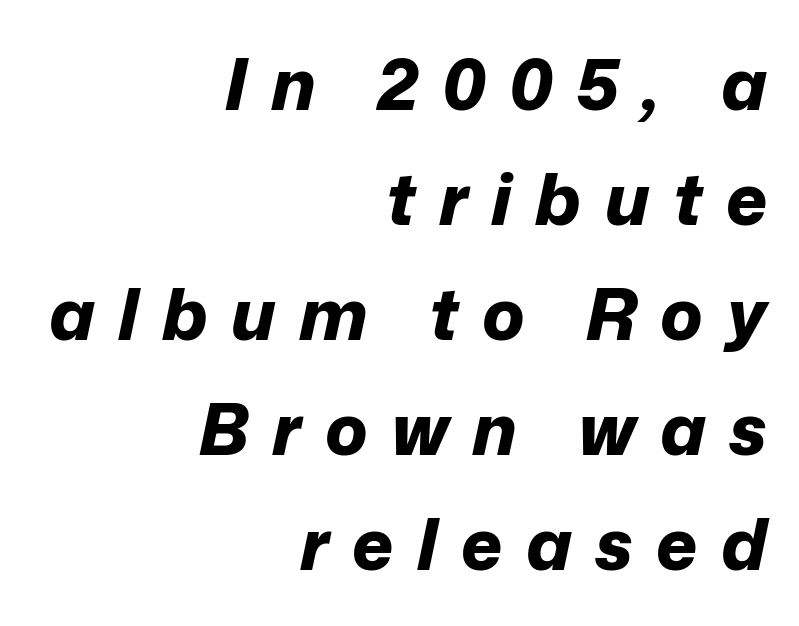
{"italic": "yes", "lean": "right", "slant_degrees": 12, "bold": "yes", "weight": "bold", "width": "normal", "stroke_contrast": "low", "x_height": "medium", "monospaced": "no", "underline": "no", "align": "right", "line_spacing": "normal", "line_spacing_ratio": 1.62, "letter_spacing": "wide", "letter_spacing_em": 0.33, "glyph_px": 71}
